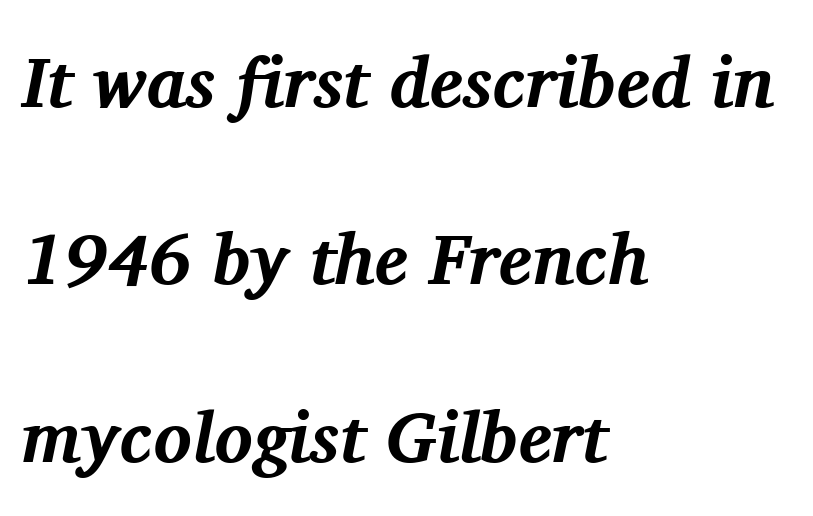
Regarding serifs, this sample has them. The rendering applies a slant to the glyphs. Do the characters align in a grid? No, the font is proportional. What stands out about the letter spacing? Nothing — it is the standard amount. A dark, heavy texture on the line: the type is bold.
